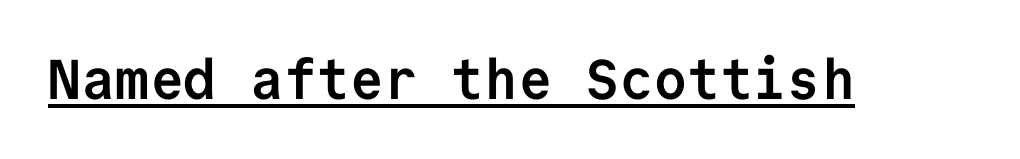
{"serif": "no", "italic": "no", "bold": "yes", "weight": "semibold", "width": "normal", "stroke_contrast": "low", "x_height": "medium", "monospaced": "yes", "underline": "yes", "letter_spacing": "normal", "letter_spacing_em": 0.0, "glyph_px": 56}
